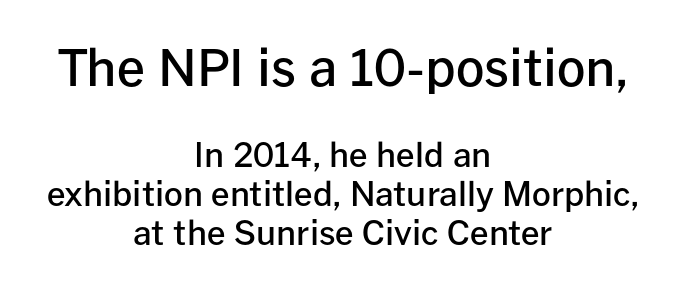
{"serif": "no", "italic": "no", "bold": "semi", "weight": "semibold", "width": "normal", "stroke_contrast": "low", "x_height": "medium", "monospaced": "no", "underline": "no", "align": "center", "line_spacing_ratio": 1.17, "letter_spacing": "normal", "letter_spacing_em": 0.0, "larger_block": "first", "size_ratio": 1.52, "glyph_px": 50}
